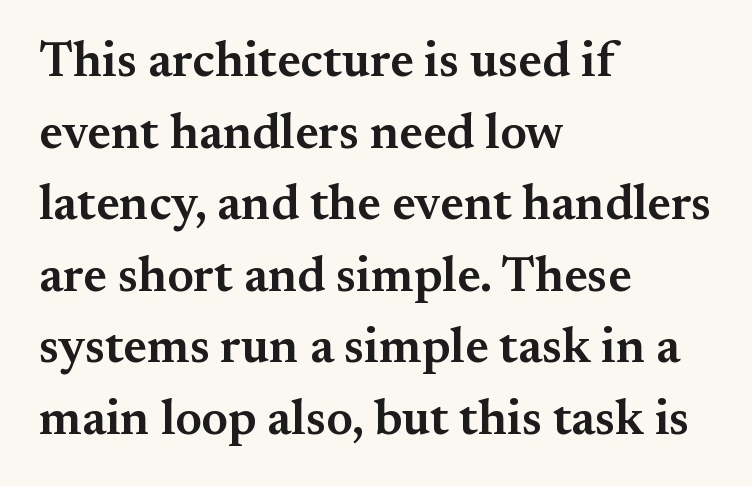
The image shows 49 px semibold serif type, upright; set left-aligned, normal line spacing (1.46x), normal letter spacing, not underlined; medium stroke contrast and a small x-height.
